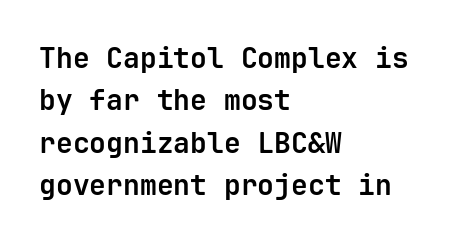
Is the letter spacing exaggerated? No — it looks like the ordinary default. The space beneath each line is pristine and unruled. Note the uniform advance width — an 'i' takes as much space as an 'm'. In CSS terms this would be text-align: left.
